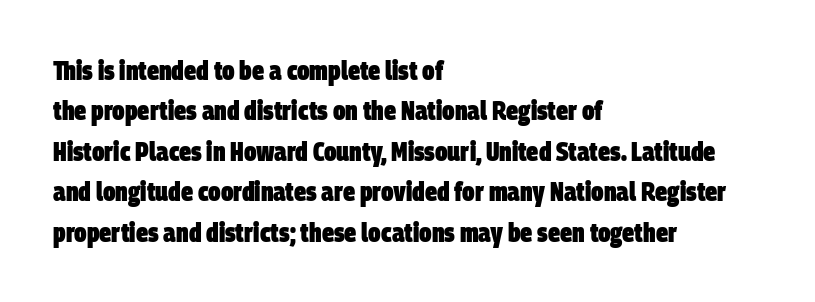
Q: Is the text bold? A: Yes.
Q: Is the text underlined? A: No.
Q: How is the paragraph aligned? A: Left-aligned.
Q: Is the spacing between letters normal or unusually wide? A: Normal.
Q: Is the spacing between lines tight, normal or loose? A: Normal.
